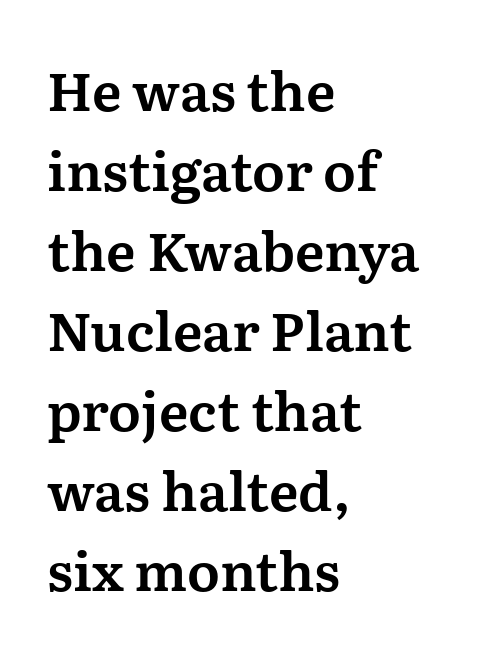
{"serif": "yes", "italic": "no", "width": "normal", "stroke_contrast": "medium", "x_height": "medium", "monospaced": "no", "underline": "no", "align": "left", "line_spacing": "normal", "line_spacing_ratio": 1.48, "letter_spacing": "normal", "letter_spacing_em": 0.0, "glyph_px": 54}
